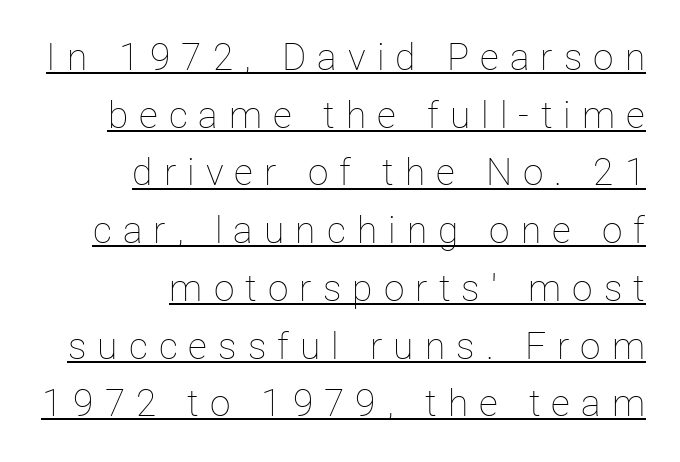
The image shows 37 px thin type, upright; set right-aligned, normal line spacing (1.56x), unusually wide letter spacing (+0.3 em), underlined; low stroke contrast and a medium x-height.
